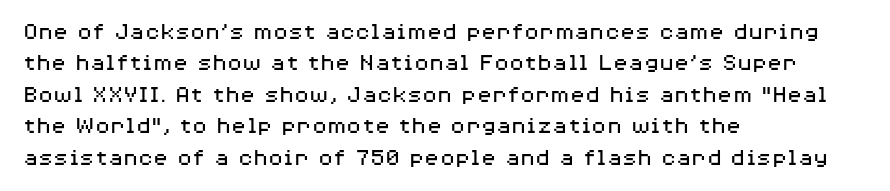
No letter is thick-stroked: the sample isn't bold. This is roman type, the default non-slanted kind. One glance says typical: line gaps are just what's usual. Plain, unruled lines of type. This sample is left-justified, so line endings fall wherever the words run out.
